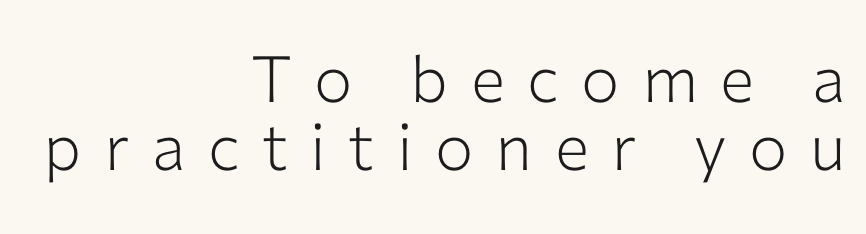
{"serif": "no", "italic": "no", "bold": "no", "weight": "light", "width": "normal", "stroke_contrast": "low", "x_height": "medium", "monospaced": "no", "underline": "no", "align": "right", "line_spacing": "tight", "line_spacing_ratio": 1.06, "letter_spacing": "wide", "letter_spacing_em": 0.35, "glyph_px": 64}
